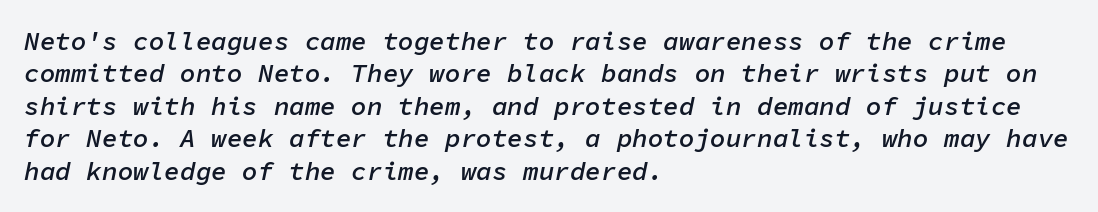
The passage shown has conventional tracking throughout. The strip under each line holds only bare page. These lines sit exactly where default settings would place them. A bit beefed up — I'd call it semibold rather than bold. These lines stack with their left ends in a neat column.
